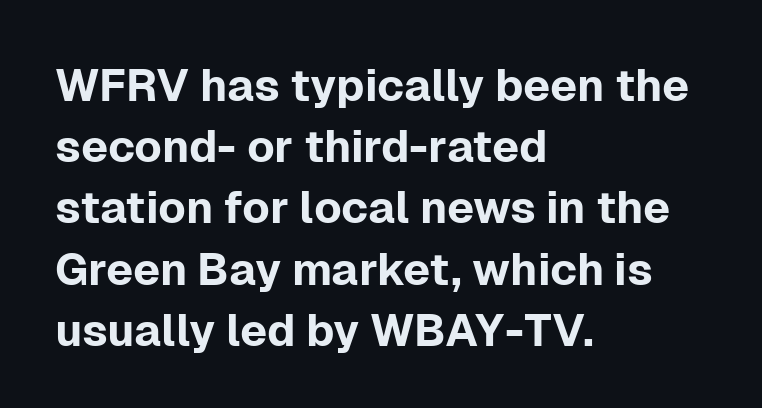
Q: Is the text italic (slanted)? A: No, it is upright.
Q: Is the typeface a serif or a sans-serif typeface? A: Sans-serif.
Q: Is the text underlined? A: No.
Q: How is the paragraph aligned? A: Left-aligned.
Q: Is the spacing between letters normal or unusually wide? A: Normal.
Q: Is the spacing between lines tight, normal or loose? A: Normal.
Q: Width (condensed, normal, or wide)? A: Normal.
Q: Stroke contrast? A: Low.
Q: x-height? A: Medium.
Q: Monospaced? A: No.
